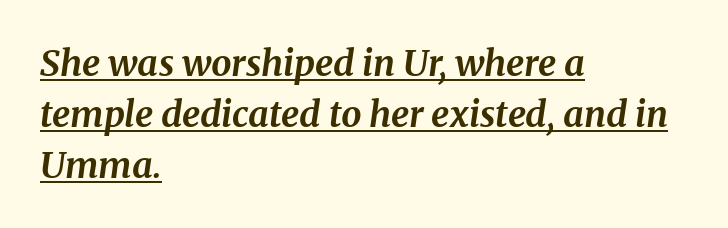
Q: Is the text bold? A: Yes.
Q: Is the text italic (slanted)? A: Yes, it leans right by about 8 degrees.
Q: Is the typeface a serif or a sans-serif typeface? A: Serif.
Q: Is the text underlined? A: Yes.
Q: How is the paragraph aligned? A: Left-aligned.
Q: Is the spacing between letters normal or unusually wide? A: Normal.
Q: Is the spacing between lines tight, normal or loose? A: Normal.
Q: Width (condensed, normal, or wide)? A: Normal.
Q: Stroke contrast? A: Medium.
Q: x-height? A: Medium.
Q: Monospaced? A: No.
